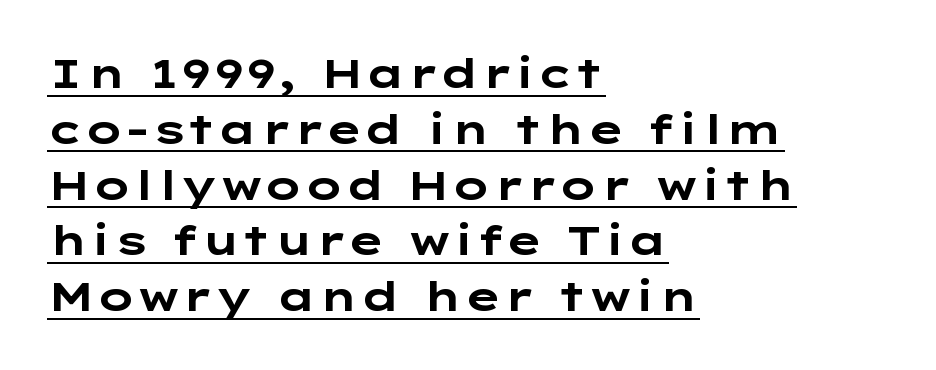
Unlike a traditional serif, this face leaves its strokes unadorned. Nothing unusual about the tracking: characters are spaced as the font intends. The rendering uses the underline text-decoration. Posture: upright roman. Successive baselines arrive at the customary interval.
